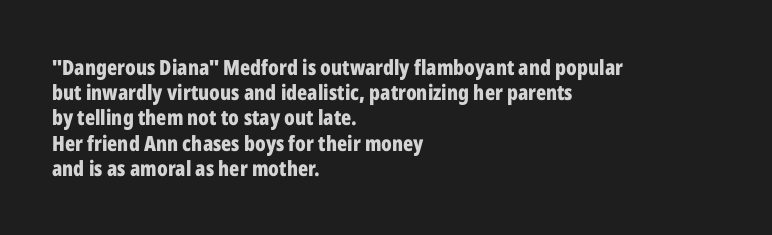
Each line starts at the same left margin while the right side varies. Upright lettering throughout. What stands out about the letter spacing? Nothing — it is the standard amount. Check the space under the baseline: it is left empty. The typesetting leans heavy: a genuine bold.
